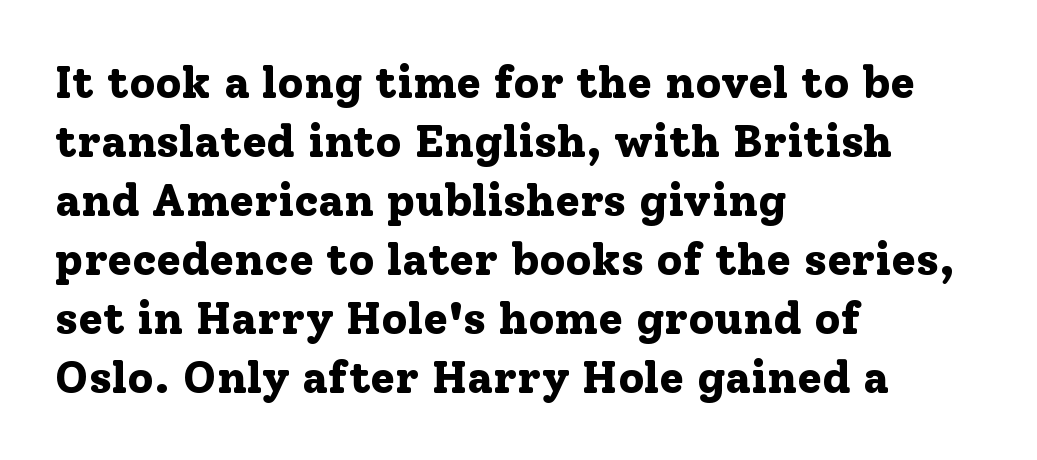
Is the block centered? No — it sits flush against the left margin. What stands out about the letter spacing? Nothing — it is the standard amount. How heavy is the stroke? Heavy — this is a bold. Here the designer chose a conventional face with non-uniform glyph widths. Regarding serifs, this sample has them. The designer left line spacing at the default.
